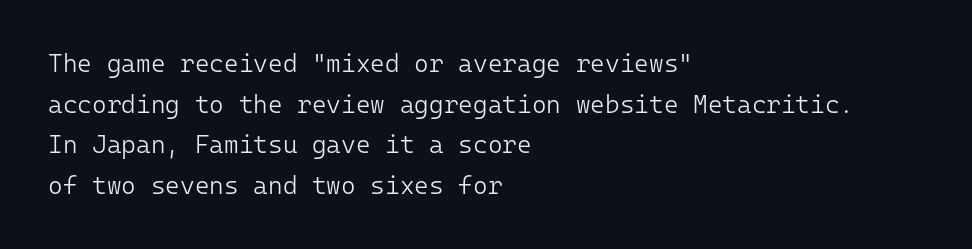
A typesetter would mark this as roman, not italic. A typesetter would call this leading conventional body-copy spacing. No extra tracking has been applied to these lines. Stems here are at most as thick as an everyday book face.
